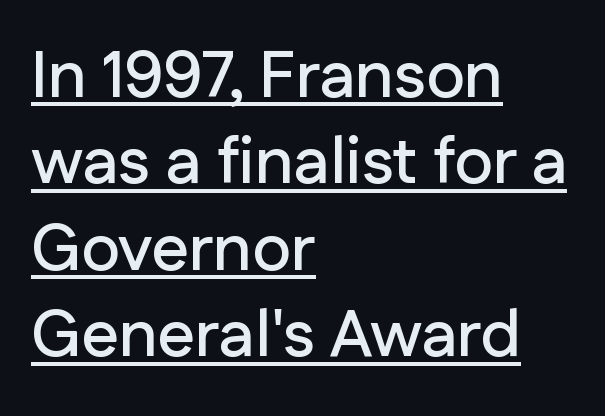
Q: Is the text italic (slanted)? A: No, it is upright.
Q: Is the typeface a serif or a sans-serif typeface? A: Sans-serif.
Q: Is the text underlined? A: Yes.
Q: How is the paragraph aligned? A: Left-aligned.
Q: Is the spacing between letters normal or unusually wide? A: Normal.
Q: Is the spacing between lines tight, normal or loose? A: Normal.
Q: Width (condensed, normal, or wide)? A: Normal.
Q: Stroke contrast? A: Low.
Q: x-height? A: Medium.
Q: Monospaced? A: No.
